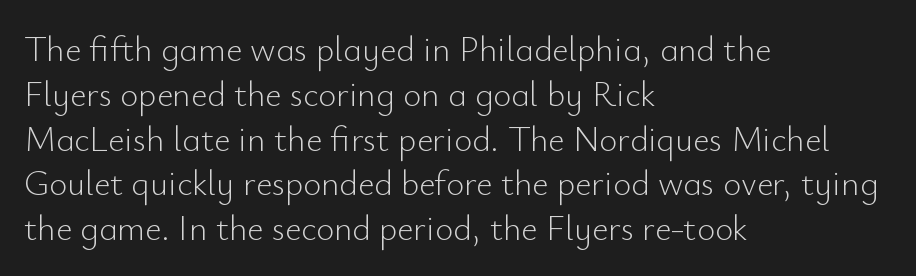
Q: Is the text bold? A: No.
Q: Is the text italic (slanted)? A: No, it is upright.
Q: Is the typeface a serif or a sans-serif typeface? A: Sans-serif.
Q: Is the text underlined? A: No.
Q: How is the paragraph aligned? A: Left-aligned.
Q: Is the spacing between letters normal or unusually wide? A: Normal.
Q: Is the spacing between lines tight, normal or loose? A: Normal.
Q: Width (condensed, normal, or wide)? A: Normal.
Q: Stroke contrast? A: Low.
Q: x-height? A: Small.
Q: Monospaced? A: No.
